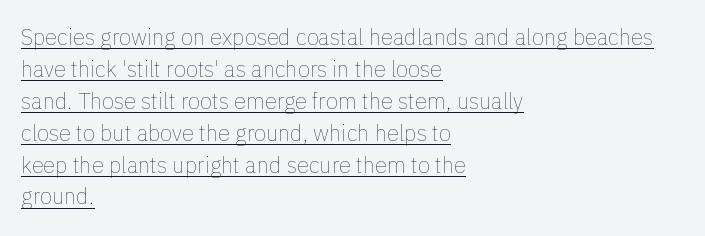
Q: Is the text bold? A: No.
Q: Is the text italic (slanted)? A: No, it is upright.
Q: Is the text underlined? A: Yes.
Q: How is the paragraph aligned? A: Left-aligned.
Q: Is the spacing between letters normal or unusually wide? A: Normal.
Q: Is the spacing between lines tight, normal or loose? A: Normal.
